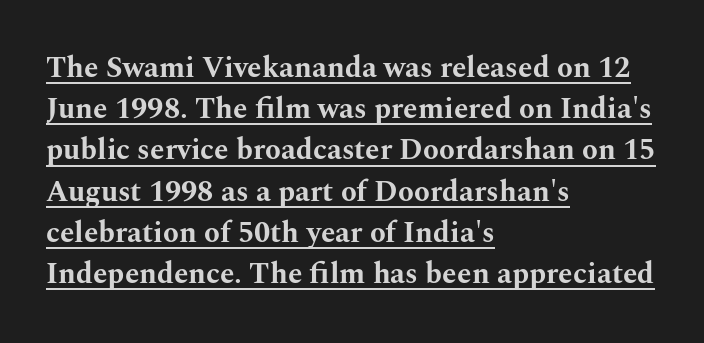
{"serif": "yes", "italic": "no", "bold": "yes", "weight": "bold", "width": "wide", "stroke_contrast": "medium", "x_height": "medium", "monospaced": "no", "underline": "yes", "align": "left", "line_spacing": "normal", "line_spacing_ratio": 1.42, "letter_spacing": "normal", "letter_spacing_em": 0.0, "glyph_px": 29}
